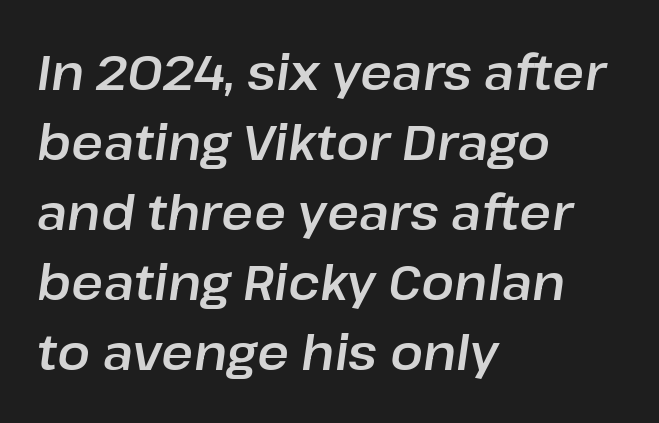
The image shows 49 px text type, italic (leaning right); set left-aligned, normal line spacing (1.43x), normal letter spacing, not underlined; low stroke contrast and a medium x-height.
